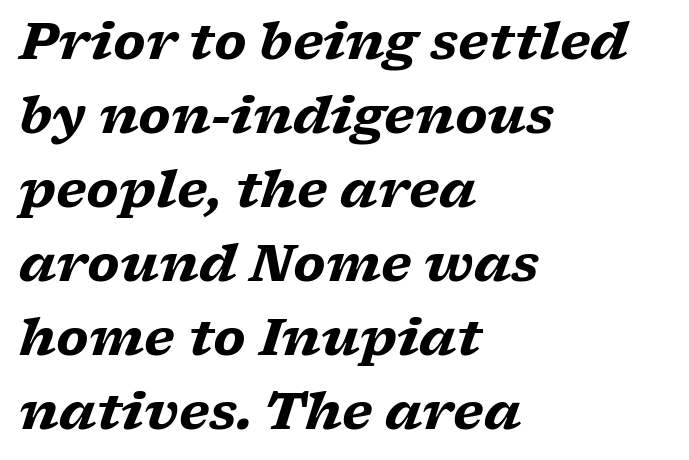
Q: Is the text bold? A: Yes.
Q: Is the text italic (slanted)? A: Yes, it leans right by about 17 degrees.
Q: Is the typeface a serif or a sans-serif typeface? A: Serif.
Q: Is the text underlined? A: No.
Q: How is the paragraph aligned? A: Left-aligned.
Q: Is the spacing between letters normal or unusually wide? A: Normal.
Q: Is the spacing between lines tight, normal or loose? A: Normal.
Q: Width (condensed, normal, or wide)? A: Wide.
Q: Stroke contrast? A: Low.
Q: x-height? A: Medium.
Q: Monospaced? A: No.
